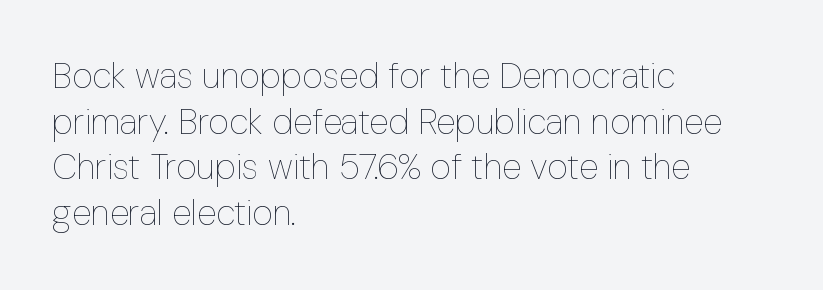
Q: Is the text bold? A: No.
Q: Is the text italic (slanted)? A: No, it is upright.
Q: Is the text underlined? A: No.
Q: How is the paragraph aligned? A: Left-aligned.
Q: Is the spacing between letters normal or unusually wide? A: Normal.
Q: Is the spacing between lines tight, normal or loose? A: Normal.
Q: Width (condensed, normal, or wide)? A: Condensed.
Q: Stroke contrast? A: Low.
Q: x-height? A: Medium.
Q: Monospaced? A: No.
